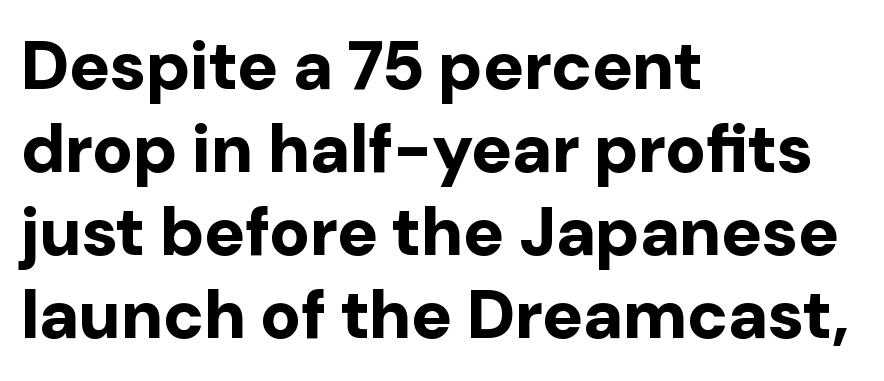
The image shows 68 px bold sans-serif type, upright; set left-aligned, line spacing 1.22x, normal letter spacing, not underlined; low stroke contrast and a medium x-height.
